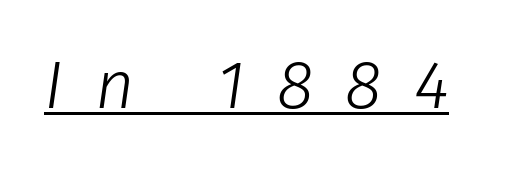
The image shows 68 px light type, italic (leaning right); set unusually wide letter spacing (+0.47 em), underlined; low stroke contrast and a medium x-height.
